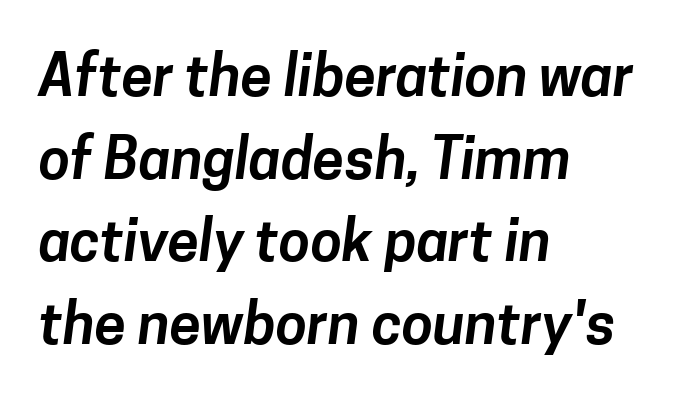
{"serif": "no", "width": "normal", "stroke_contrast": "low", "x_height": "medium", "monospaced": "no", "underline": "no", "align": "left", "line_spacing": "normal", "line_spacing_ratio": 1.45, "letter_spacing": "normal", "letter_spacing_em": 0.0, "glyph_px": 57}
